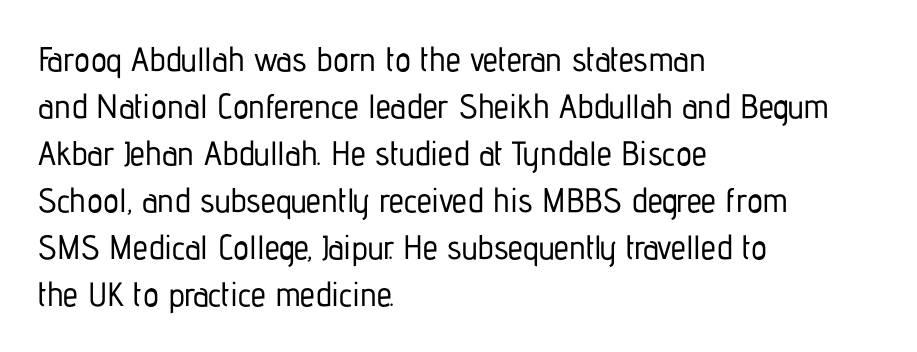
The image shows 34 px condensed sans-serif type, upright; set left-aligned, normal line spacing (1.38x), normal letter spacing, not underlined; low stroke contrast and a medium x-height.
